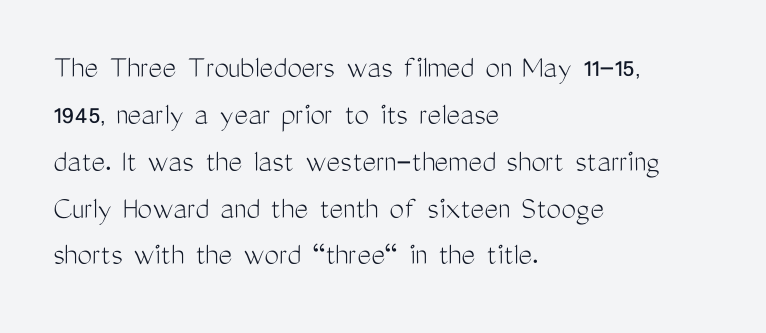
Q: Is the text bold? A: No.
Q: Is the text italic (slanted)? A: No, it is upright.
Q: Is the typeface a serif or a sans-serif typeface? A: Sans-serif.
Q: Is the text underlined? A: No.
Q: How is the paragraph aligned? A: Left-aligned.
Q: Is the spacing between letters normal or unusually wide? A: Normal.
Q: Is the spacing between lines tight, normal or loose? A: Normal.
Q: Width (condensed, normal, or wide)? A: Condensed.
Q: Stroke contrast? A: Medium.
Q: x-height? A: Medium.
Q: Monospaced? A: No.
